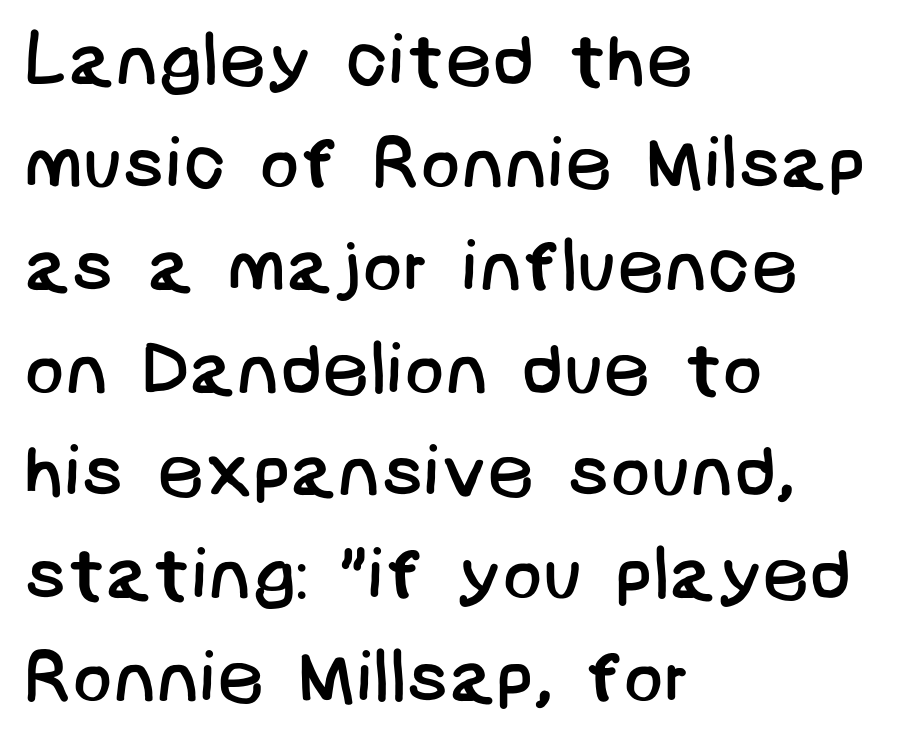
Q: Is the text bold? A: No.
Q: Is the typeface a serif or a sans-serif typeface? A: Sans-serif.
Q: Is the text underlined? A: No.
Q: How is the paragraph aligned? A: Left-aligned.
Q: Is the spacing between letters normal or unusually wide? A: Normal.
Q: Is the spacing between lines tight, normal or loose? A: Normal.
Q: Width (condensed, normal, or wide)? A: Normal.
Q: Stroke contrast? A: Low.
Q: x-height? A: Large.
